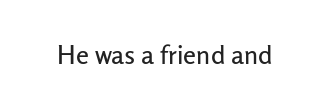
Q: Is the text italic (slanted)? A: No, it is upright.
Q: Is the text underlined? A: No.
Q: Is the spacing between letters normal or unusually wide? A: Normal.
